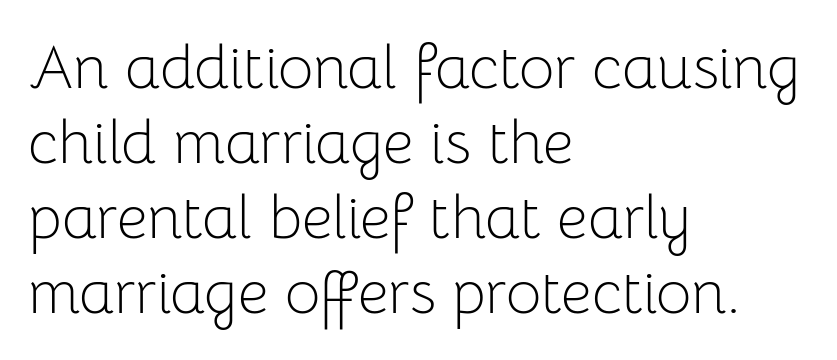
Rule under the text: the space is simply empty. The ragged edge is on the right, which tells us the setting is flush left. What kind of face is this? One without serifs — a sans. Weight: in the light-to-regular range. A typesetter would call this proportional, since set widths differ per character.
